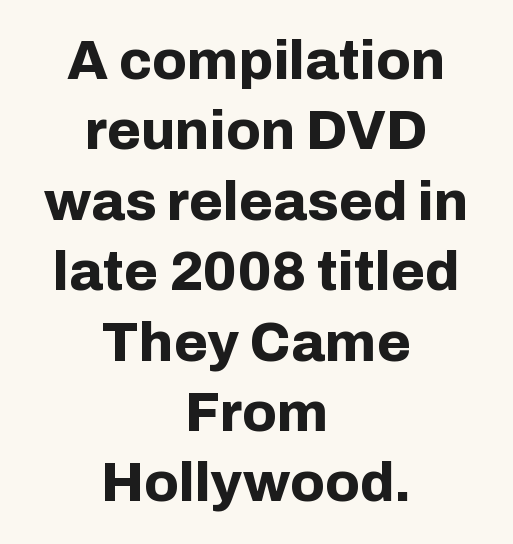
Here the designer chose a conventional face with non-uniform glyph widths. Students, note that the glyphs here touch the page at normal intervals. Compared with an ordinary text face, these strokes are far heavier — a full bold. The rendering shows plain stroke endings on the letterforms — a sans-serif design. The text block is weighted toward neither margin, spreading evenly from the middle.
